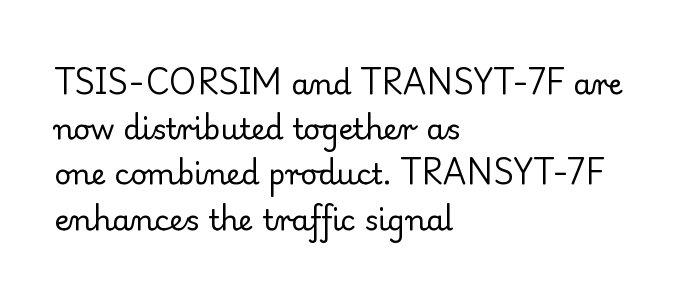
{"serif": "yes", "italic": "no", "bold": "no", "weight": "regular", "width": "normal", "stroke_contrast": "low", "x_height": "small", "monospaced": "no", "underline": "no", "align": "left", "line_spacing": "normal", "line_spacing_ratio": 1.56, "letter_spacing": "normal", "letter_spacing_em": 0.0, "glyph_px": 29}
